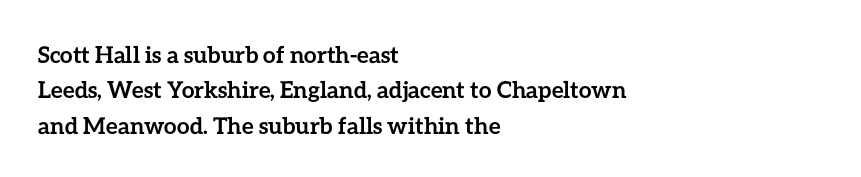
The image shows 23 px bold type, upright; set left-aligned, normal line spacing (1.54x), normal letter spacing, not underlined.
